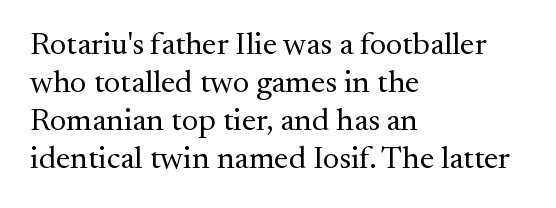
The image shows 32 px regular-weight serif type, upright; set left-aligned, line spacing 1.19x, normal letter spacing, not underlined; medium stroke contrast and a small x-height.
